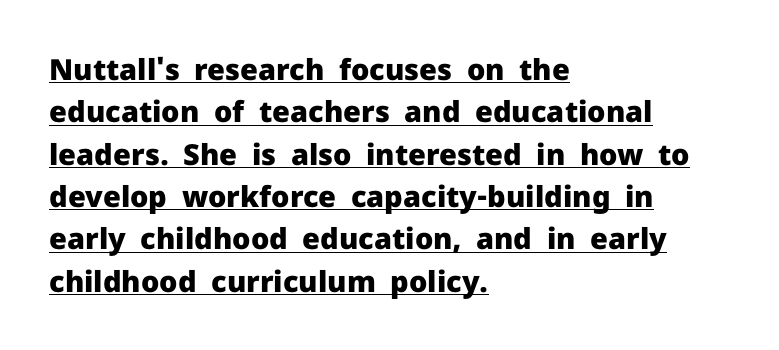
Designer's note — italics off, roman on. Which margin do the lines hug? The left one — the right edge is uneven. Its strokes are broad and dark, the hallmark of bold type. You could not count columns in this text — the font is proportionally spaced. Grotesque or geometric, the face here clearly has no serifs. The rendering keeps characters at their native spacing.
